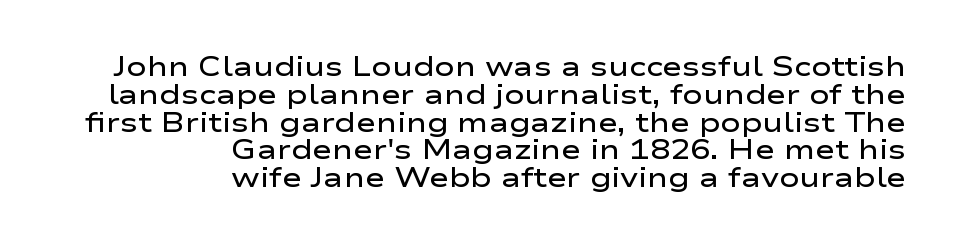
A bare baseline throughout the passage. Short note: letters normally spaced. Vertically, the passage feels compressed, each row crowding the next. One-word summary of the alignment: right.
